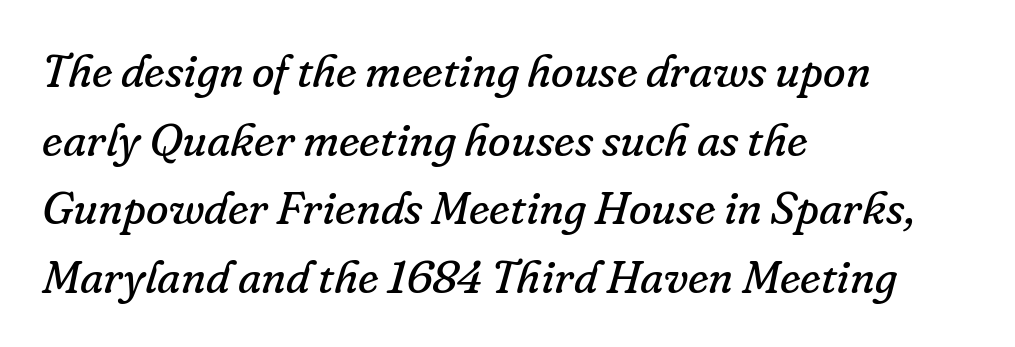
The image shows 46 px regular-weight serif type, italic (leaning right); set left-aligned, normal line spacing (1.49x), normal letter spacing, not underlined; low stroke contrast and a small x-height.
